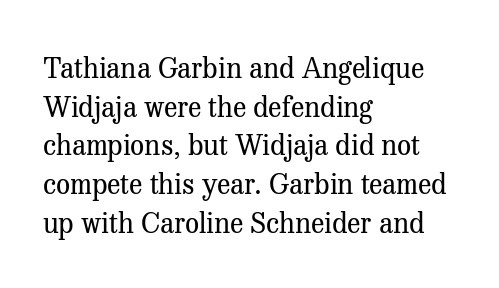
{"serif": "yes", "italic": "no", "bold": "no", "weight": "regular", "width": "normal", "stroke_contrast": "medium", "x_height": "medium", "monospaced": "no", "underline": "no", "align": "left", "line_spacing": "normal", "line_spacing_ratio": 1.38, "letter_spacing": "normal", "letter_spacing_em": 0.0, "glyph_px": 28}
